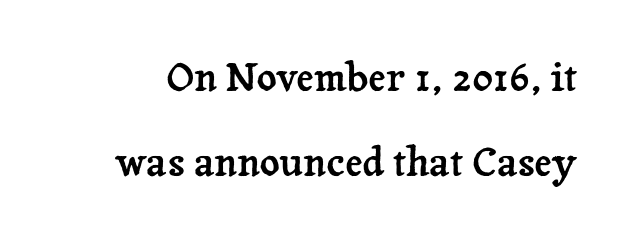
The image shows 39 px serif type, upright; set loose line spacing (2.19x), normal letter spacing, not underlined; low stroke contrast and a medium x-height.
